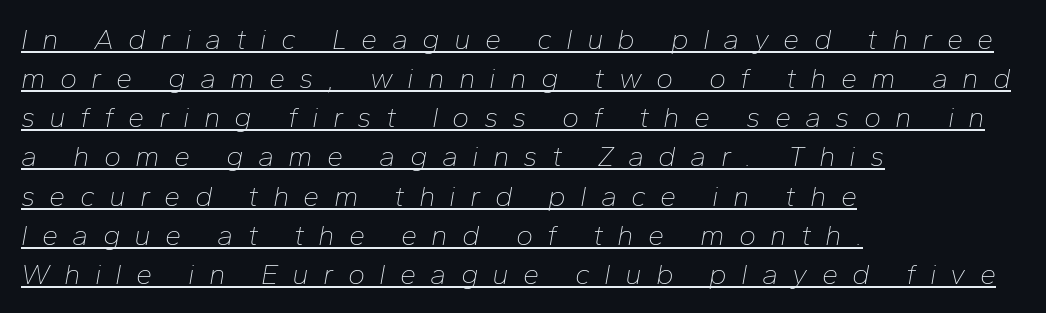
{"italic": "yes", "lean": "right", "slant_degrees": 10, "bold": "no", "weight": "thin", "width": "normal", "stroke_contrast": "low", "x_height": "medium", "monospaced": "no", "underline": "yes", "align": "left", "line_spacing": "normal", "line_spacing_ratio": 1.35, "letter_spacing": "wide", "letter_spacing_em": 0.49, "glyph_px": 29}
